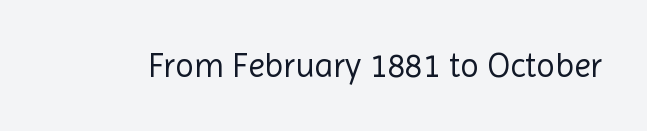
{"serif": "no", "italic": "no", "bold": "no", "weight": "regular", "width": "normal", "x_height": "medium", "monospaced": "no", "underline": "no", "letter_spacing": "normal", "letter_spacing_em": 0.0, "glyph_px": 34}
